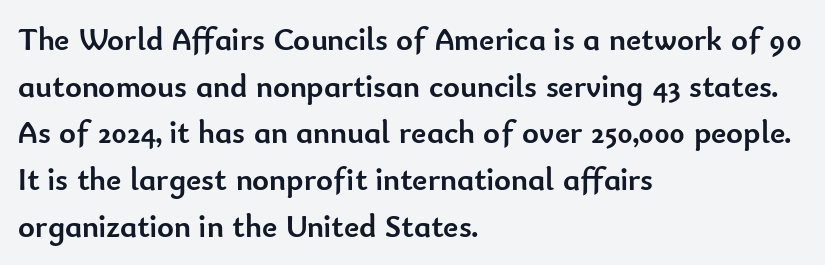
Q: Is the text bold? A: Yes.
Q: Is the text italic (slanted)? A: No, it is upright.
Q: Is the typeface a serif or a sans-serif typeface? A: Sans-serif.
Q: Is the text underlined? A: No.
Q: How is the paragraph aligned? A: Left-aligned.
Q: Is the spacing between letters normal or unusually wide? A: Normal.
Q: Is the spacing between lines tight, normal or loose? A: Normal.
Q: Width (condensed, normal, or wide)? A: Normal.
Q: Stroke contrast? A: Low.
Q: x-height? A: Small.
Q: Monospaced? A: No.
